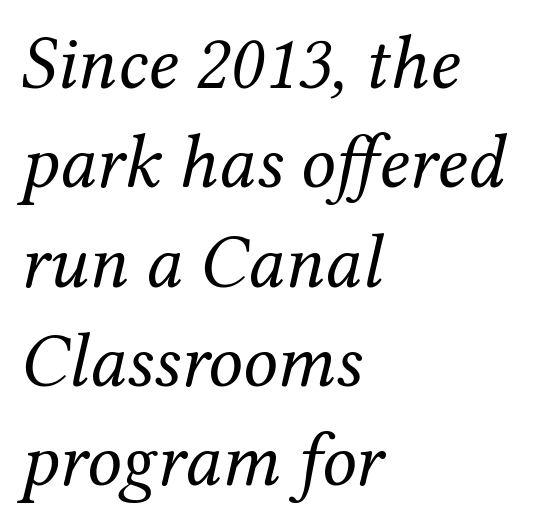
{"serif": "yes", "italic": "yes", "lean": "right", "slant_degrees": 12, "bold": "no", "weight": "regular", "width": "normal", "stroke_contrast": "medium", "x_height": "medium", "monospaced": "no", "underline": "no", "align": "left", "line_spacing": "normal", "line_spacing_ratio": 1.29, "letter_spacing": "normal", "letter_spacing_em": 0.0, "glyph_px": 77}
